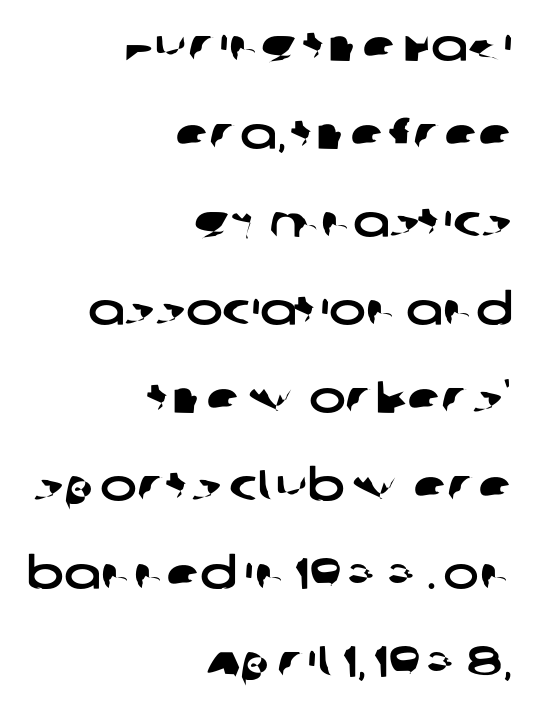
Every row of glyphs terminates at an identical x-position on the right. Nothing unusual about the tracking: characters are spaced as the font intends. No feet cap the strokes, marking this as sans-serif type. The space between consecutive lines is lavish. A clean baseline with only descenders dipping below it. The face used here is proportionally spaced, like ordinary book or web type.
